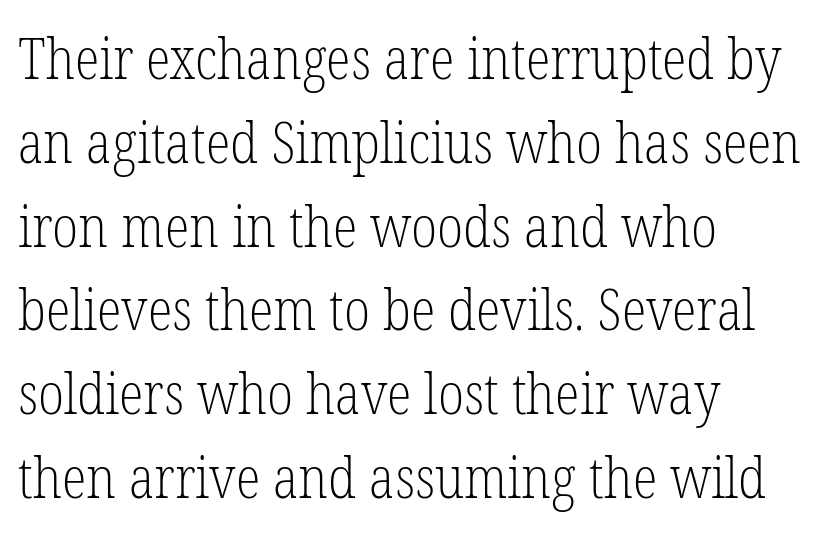
The image shows 57 px light, condensed serif type, upright; set left-aligned, normal line spacing (1.47x), normal letter spacing, not underlined; low stroke contrast and a medium x-height.
